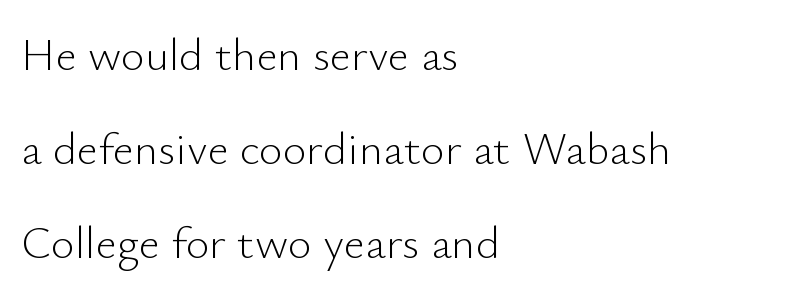
{"serif": "no", "italic": "no", "bold": "no", "weight": "light", "width": "normal", "stroke_contrast": "low", "x_height": "small", "monospaced": "no", "underline": "no", "align": "left", "line_spacing": "loose", "line_spacing_ratio": 2.04, "letter_spacing": "normal", "letter_spacing_em": 0.0, "glyph_px": 46}
